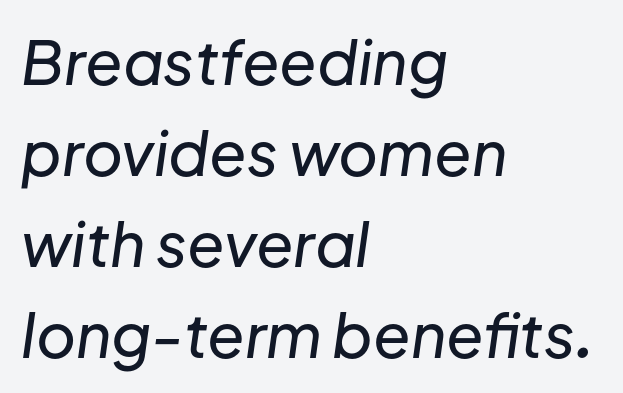
{"italic": "yes", "lean": "right", "slant_degrees": 8, "width": "normal", "stroke_contrast": "low", "x_height": "medium", "monospaced": "no", "underline": "no", "align": "left", "line_spacing": "normal", "line_spacing_ratio": 1.49, "letter_spacing": "normal", "letter_spacing_em": 0.0, "glyph_px": 61}
